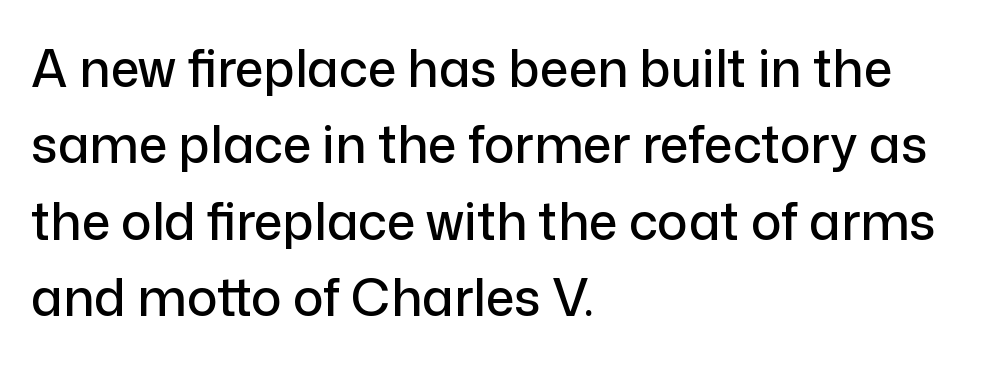
Q: Is the text italic (slanted)? A: No, it is upright.
Q: Is the typeface a serif or a sans-serif typeface? A: Sans-serif.
Q: Is the text underlined? A: No.
Q: How is the paragraph aligned? A: Left-aligned.
Q: Is the spacing between letters normal or unusually wide? A: Normal.
Q: Is the spacing between lines tight, normal or loose? A: Normal.
Q: Width (condensed, normal, or wide)? A: Normal.
Q: Stroke contrast? A: Low.
Q: x-height? A: Medium.
Q: Monospaced? A: No.
